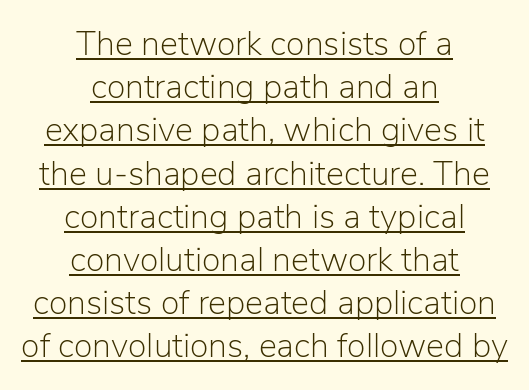
The image shows 34 px light sans-serif type, upright; set centered, normal line spacing (1.27x), normal letter spacing, underlined; low stroke contrast and a medium x-height.
